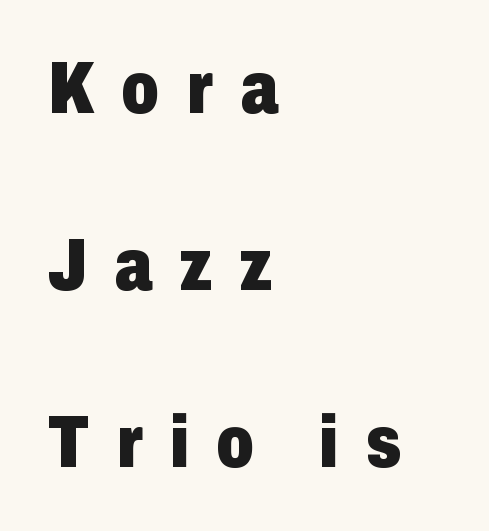
Q: Is the text bold? A: Yes.
Q: Is the text italic (slanted)? A: No, it is upright.
Q: Is the typeface a serif or a sans-serif typeface? A: Sans-serif.
Q: Is the text underlined? A: No.
Q: How is the paragraph aligned? A: Left-aligned.
Q: Is the spacing between letters normal or unusually wide? A: Unusually wide.
Q: Is the spacing between lines tight, normal or loose? A: Loose.
Q: Width (condensed, normal, or wide)? A: Condensed.
Q: Stroke contrast? A: Low.
Q: x-height? A: Medium.
Q: Monospaced? A: No.
